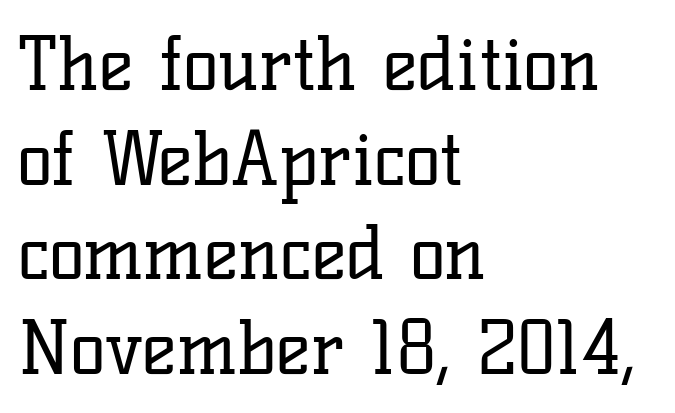
These lines are set flush left with a ragged right edge. The specimen reads as upright at a glance. Here the glyphs are tracked normally, forming tight word shapes. Words float on clear page, feet unadorned. Unlike a clean sans, this face finishes its strokes with serifs. Is the type heavy? It reads as light-to-regular instead.
